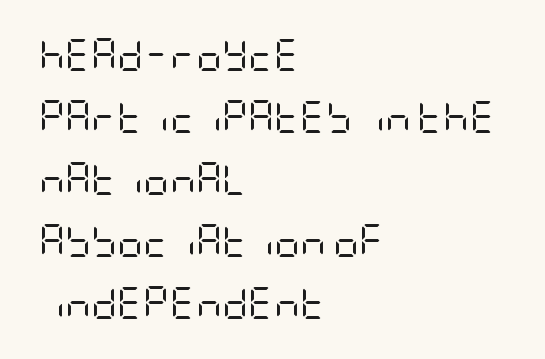
{"serif": "no", "italic": "no", "bold": "no", "weight": "regular", "width": "condensed", "stroke_contrast": "low", "x_height": "large", "underline": "no", "align": "left", "line_spacing": "loose", "line_spacing_ratio": 1.94, "letter_spacing": "normal", "letter_spacing_em": 0.0, "glyph_px": 32}
